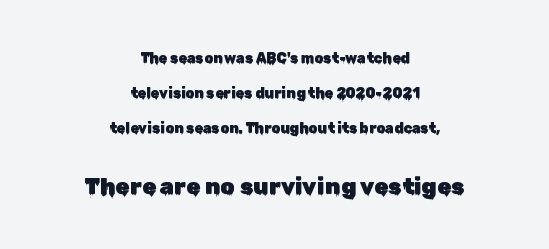
The image shows 23 px text type, upright; set centered, loose line spacing (2.49x), normal letter spacing, not underlined; the second (bottom) block is 1.64x larger.
